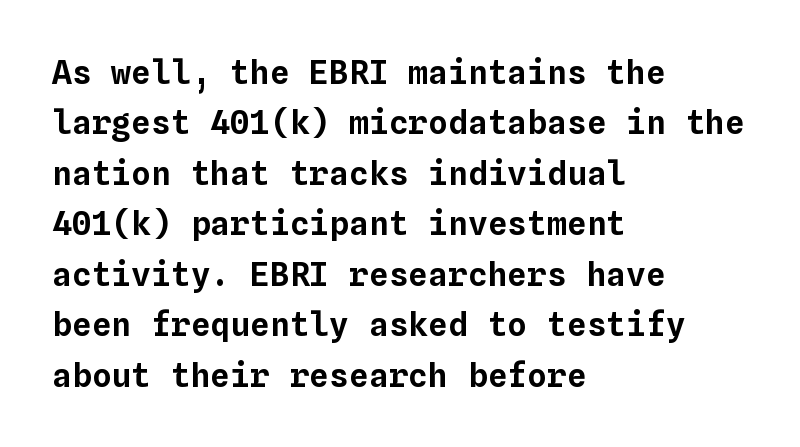
Q: Is the text italic (slanted)? A: No, it is upright.
Q: Is the text underlined? A: No.
Q: How is the paragraph aligned? A: Left-aligned.
Q: Is the spacing between letters normal or unusually wide? A: Normal.
Q: Is the spacing between lines tight, normal or loose? A: Normal.
Q: Width (condensed, normal, or wide)? A: Normal.
Q: Stroke contrast? A: Low.
Q: x-height? A: Medium.
Q: Monospaced? A: Yes.
